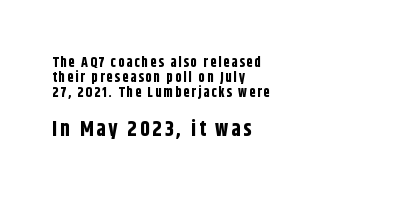
Q: Is the text bold? A: Yes.
Q: Is the text italic (slanted)? A: No, it is upright.
Q: Is the text underlined? A: No.
Q: How is the paragraph aligned? A: Left-aligned.
Q: Is the spacing between lines tight, normal or loose? A: Tight.
Q: Which block of text is set in a larger size, the first (top) or the second (bottom)? A: The second (bottom) one.
